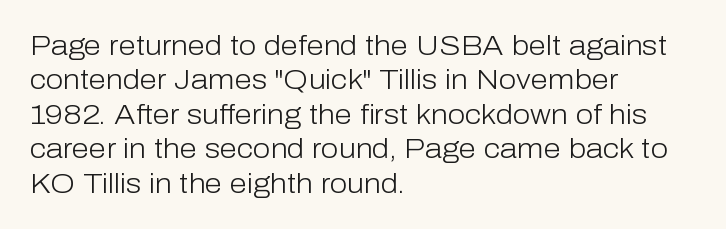
Tracking here is standard; glyphs follow each other at the usual distance. Spacing verdict: proportional, widths tailored to each character. Type style note: lacks serifs. Does the copy run flush right? No — it runs flush left.
